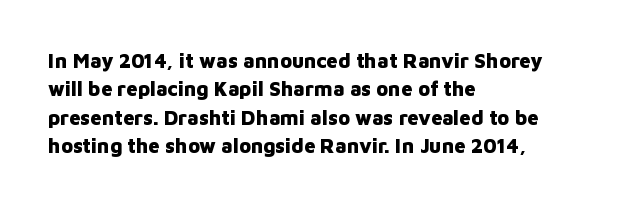
The image shows 20 px bold type, upright; set left-aligned, normal line spacing (1.42x), normal letter spacing, not underlined.
